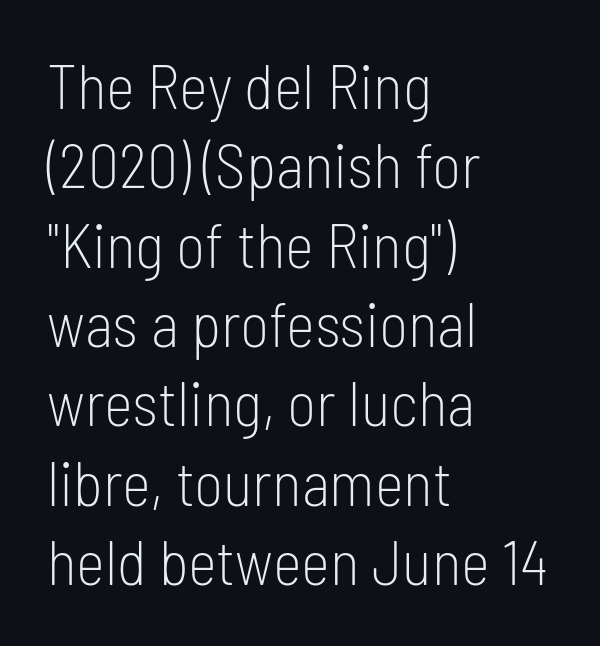
The face used here is proportionally spaced, like ordinary book or web type. Students, observe: this is what conventionally led text looks like. Serifs: no, the terminals of the letterforms are clean. The axis of the letterforms is exactly vertical.
